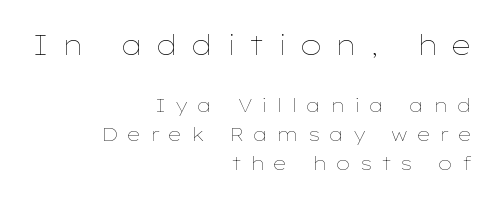
Q: Is the text bold? A: No.
Q: Is the text italic (slanted)? A: No, it is upright.
Q: Is the text underlined? A: No.
Q: How is the paragraph aligned? A: Right-aligned.
Q: Is the spacing between letters normal or unusually wide? A: Unusually wide.
Q: Is the spacing between lines tight, normal or loose? A: Normal.
Q: Which block of text is set in a larger size, the first (top) or the second (bottom)? A: The first (top) one.
Q: Width (condensed, normal, or wide)? A: Wide.
Q: Stroke contrast? A: Low.
Q: x-height? A: Medium.
Q: Monospaced? A: No.
